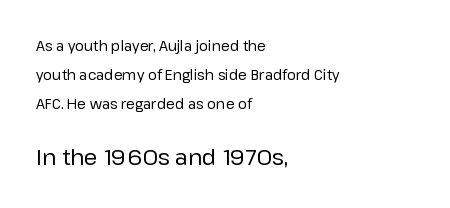
Q: Is the text bold? A: No.
Q: Is the text italic (slanted)? A: No, it is upright.
Q: Is the text underlined? A: No.
Q: How is the paragraph aligned? A: Left-aligned.
Q: Is the spacing between letters normal or unusually wide? A: Normal.
Q: Is the spacing between lines tight, normal or loose? A: Loose.
Q: Which block of text is set in a larger size, the first (top) or the second (bottom)? A: The second (bottom) one.
